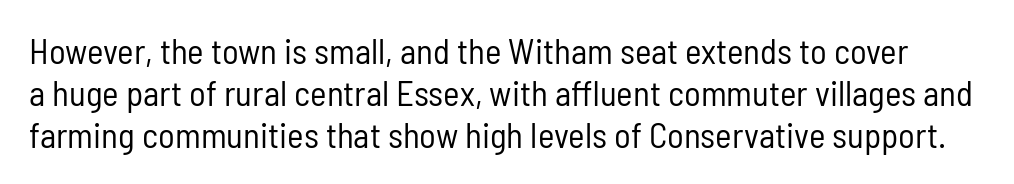
{"serif": "no", "italic": "no", "bold": "no", "weight": "regular", "width": "condensed", "stroke_contrast": "low", "x_height": "medium", "monospaced": "no", "underline": "no", "line_spacing_ratio": 1.2, "letter_spacing": "normal", "letter_spacing_em": 0.0, "glyph_px": 35}
